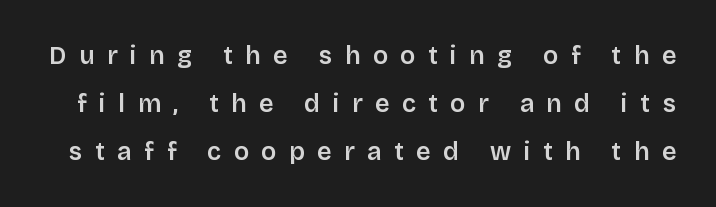
On the weight axis this lands at semibold, roughly 600. If you drew a line through each stem, it would be perfectly vertical. Type without underlining. The lines are spread far apart with generous leading.
